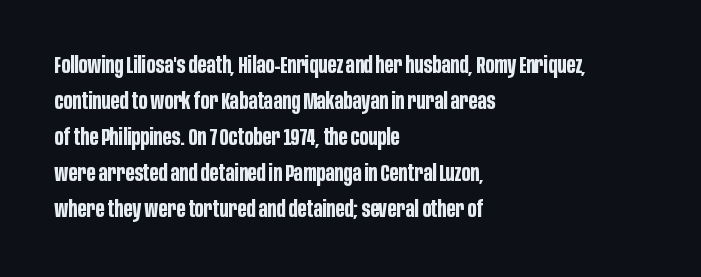
The image shows 23 px bold type, upright; set left-aligned, normal line spacing (1.56x), normal letter spacing, not underlined.
